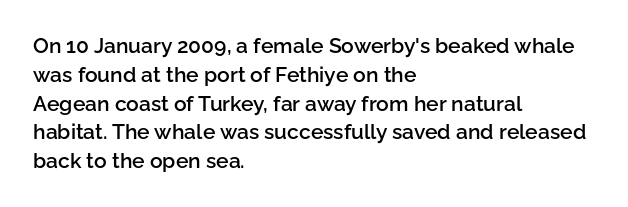
{"italic": "no", "bold": "semi", "underline": "no", "align": "left", "line_spacing": "normal", "line_spacing_ratio": 1.37, "letter_spacing": "normal", "letter_spacing_em": 0.0, "glyph_px": 21}
